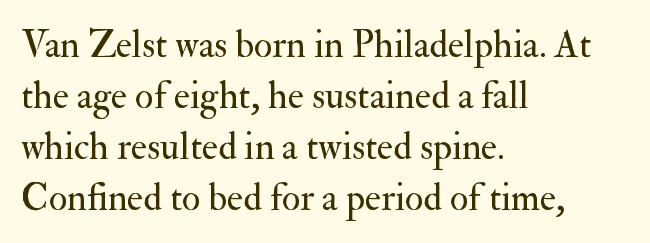
The letters look calm and open, with moderate or lighter stems. A typesetter would label this face a serif. What's the leading like? Ordinary, nothing unusual. All the whitespace from short lines collects on the right.
